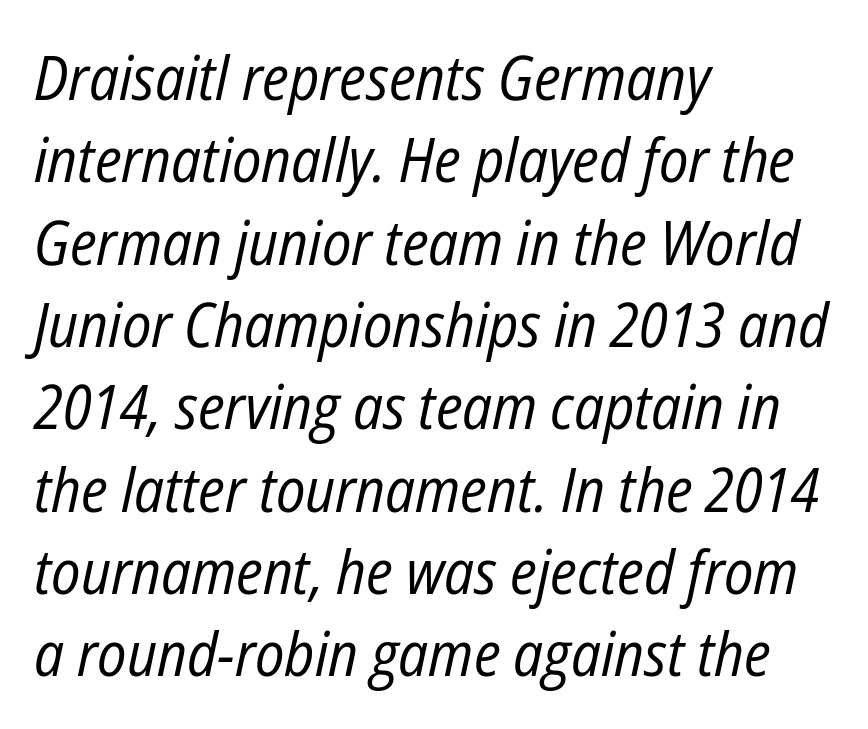
Vertically, the passage feels balanced, rows spaced as you'd expect. Default kerning and tracking; the words read as compact shapes. Note the varied advance widths — an 'i' is clearly narrower than an 'm'. No extra ink here — the face is not bold. Any mark beneath the type? The region is blank. This sample uses an oblique cut, with every glyph tilted off the vertical.
